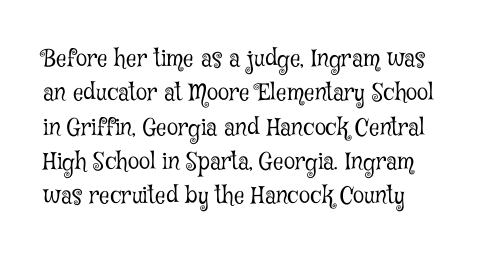
The image shows 23 px text type, upright; set left-aligned, normal line spacing (1.49x), normal letter spacing, not underlined.
